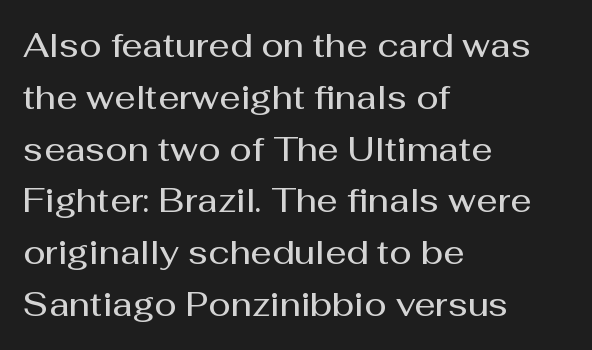
{"serif": "no", "italic": "no", "bold": "semi", "weight": "semibold", "width": "normal", "stroke_contrast": "medium", "x_height": "medium", "monospaced": "no", "underline": "no", "align": "left", "line_spacing": "normal", "line_spacing_ratio": 1.57, "letter_spacing": "normal", "letter_spacing_em": 0.0, "glyph_px": 33}
